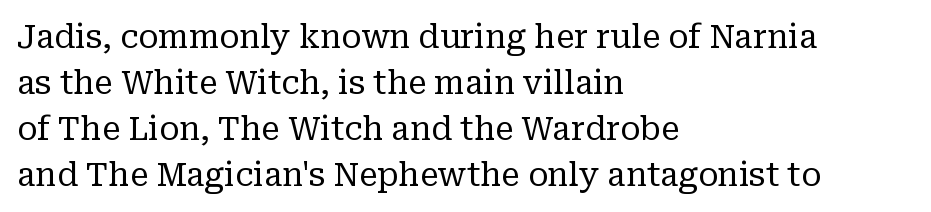
Q: Is the text bold? A: No.
Q: Is the text italic (slanted)? A: No, it is upright.
Q: Is the typeface a serif or a sans-serif typeface? A: Serif.
Q: Is the text underlined? A: No.
Q: How is the paragraph aligned? A: Left-aligned.
Q: Is the spacing between letters normal or unusually wide? A: Normal.
Q: Is the spacing between lines tight, normal or loose? A: Normal.
Q: Width (condensed, normal, or wide)? A: Normal.
Q: Stroke contrast? A: Low.
Q: x-height? A: Medium.
Q: Monospaced? A: No.
